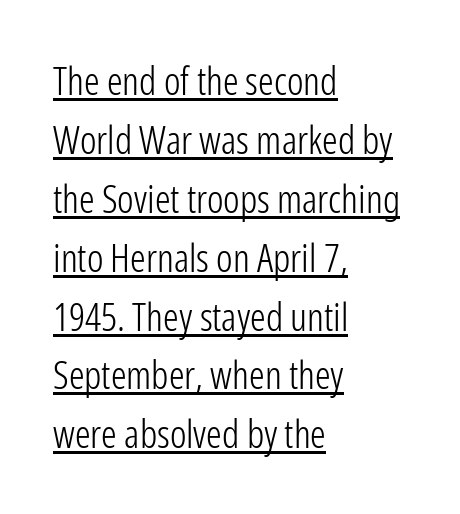
Line starts are locked; line ends wander. The letters look calm and open, with moderate or lighter stems. A rule runs beneath these lines of type. Vertical strokes here are truly vertical.
